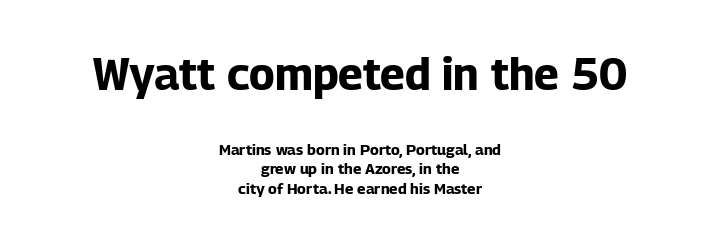
The image shows 44 px bold sans-serif type, upright; set centered, normal line spacing (1.31x), normal letter spacing, not underlined; the first (top) block is 2.93x larger; low stroke contrast and a medium x-height.
